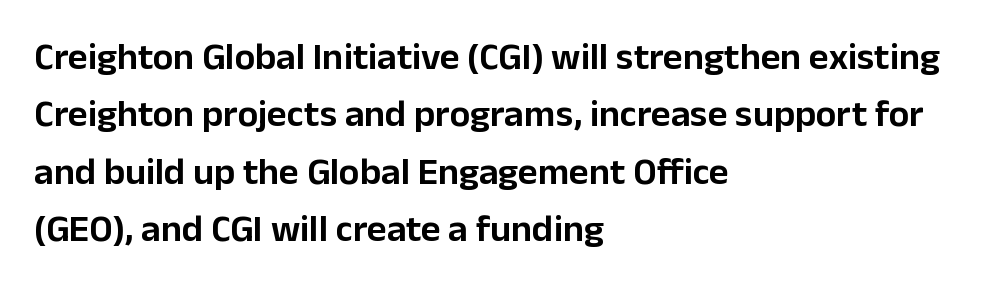
The image shows 38 px sans-serif type, upright; set left-aligned, normal line spacing (1.51x), normal letter spacing, not underlined; low stroke contrast and a medium x-height.
